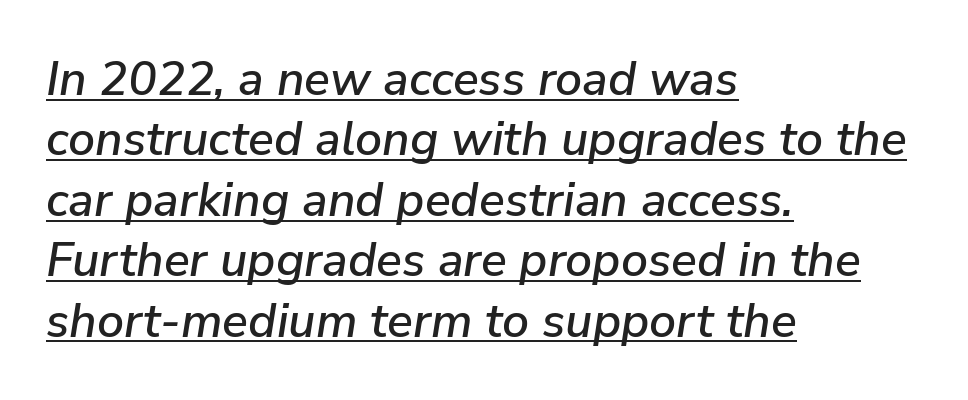
Q: Is the text italic (slanted)? A: Yes, it leans right by about 9 degrees.
Q: Is the text underlined? A: Yes.
Q: How is the paragraph aligned? A: Left-aligned.
Q: Is the spacing between letters normal or unusually wide? A: Normal.
Q: Is the spacing between lines tight, normal or loose? A: Normal.
Q: Width (condensed, normal, or wide)? A: Normal.
Q: Stroke contrast? A: Low.
Q: x-height? A: Medium.
Q: Monospaced? A: No.
